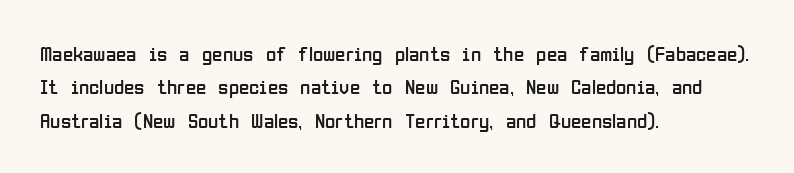
How would I describe the line gaps? Plain and ordinary. Weight: in the light-to-regular range. The type is set solid horizontally, with unmodified tracking. The lines are quadded left.
